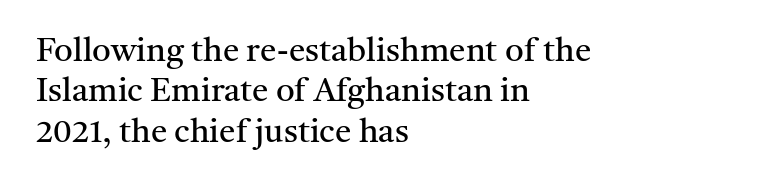
Descenders hang freely into open space. Vertical stems look standard width or narrower in stroke. The letters advance in unequal steps, a hallmark of proportional type. Short and long lines alike share a common starting point at left. Does extra space separate the letters? No, they use regular spacing.
